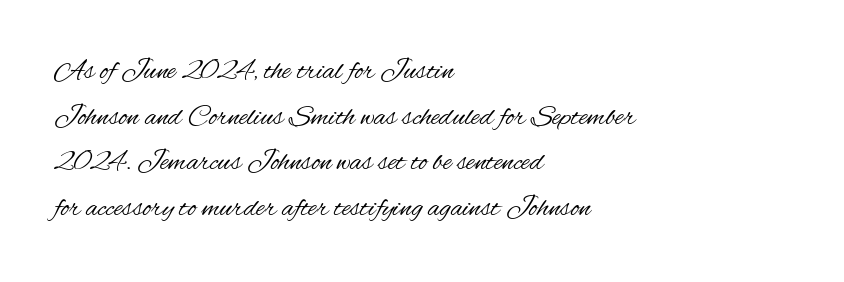
Only glyphs here, with clear space below each row. Is this a sans? Yes — the strokes have no serifs. Think of a printed novel: that variable character pitch is what you see here. Layout note: lines flush left.
